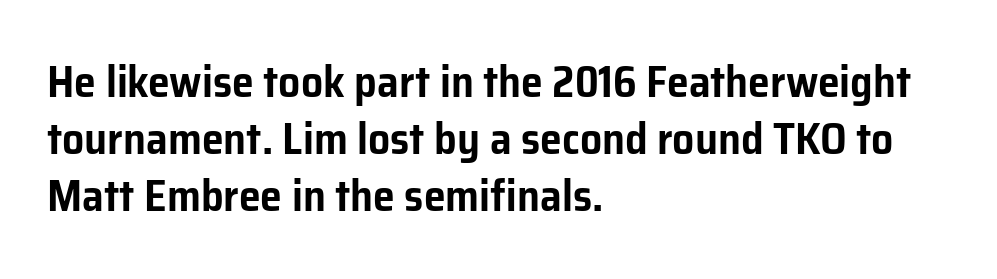
{"serif": "no", "italic": "no", "width": "normal", "stroke_contrast": "low", "x_height": "medium", "monospaced": "no", "underline": "no", "align": "left", "line_spacing": "normal", "line_spacing_ratio": 1.3, "letter_spacing": "normal", "letter_spacing_em": 0.0, "glyph_px": 44}
